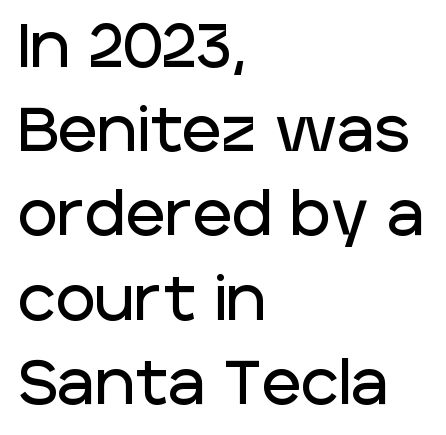
The compositor pushed each line to the left boundary. Reading down the column, the eye jumps a familiar distance to each next line. A typesetter would label this face a sans. The letterforms sit shoulder to shoulder at normal distance. The string is rendered with underlining switched off. Looks like regular typesetting: each glyph gets only the width it needs.
